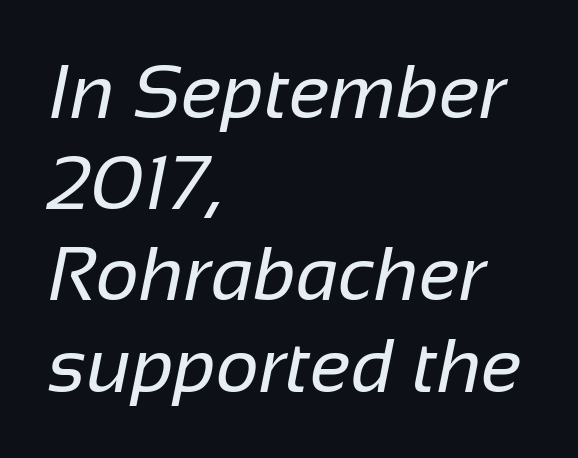
No extra ink here — the face is not bold. Caption: multi-line text, flush left, ragged right. Glance below the letters and you will spot only blank space. The glyphs in this specimen are sans serif.
